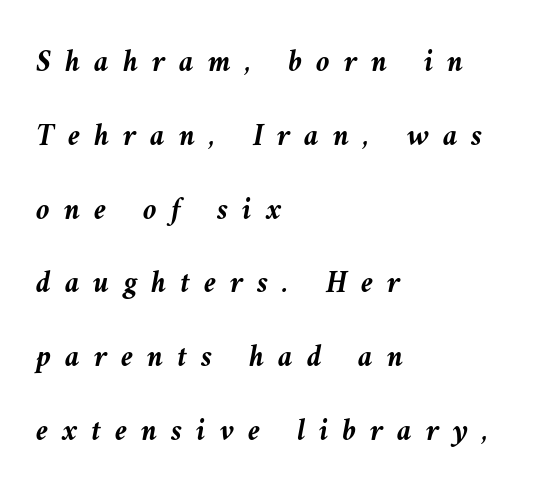
The image shows 31 px semibold type, italic (leaning left); set left-aligned, loose line spacing (2.38x), unusually wide letter spacing (+0.45 em), not underlined; medium stroke contrast and a medium x-height.
